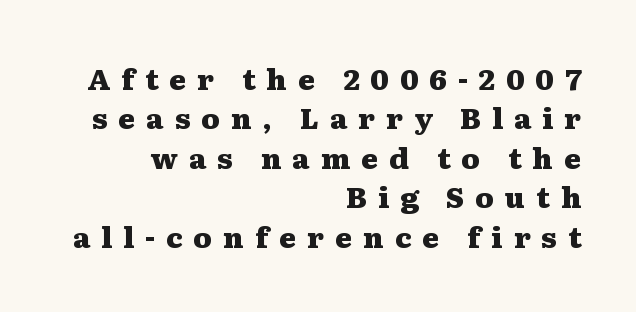
Q: Is the text bold? A: Yes.
Q: Is the text italic (slanted)? A: No, it is upright.
Q: Is the typeface a serif or a sans-serif typeface? A: Serif.
Q: Is the text underlined? A: No.
Q: How is the paragraph aligned? A: Right-aligned.
Q: Is the spacing between letters normal or unusually wide? A: Unusually wide.
Q: Is the spacing between lines tight, normal or loose? A: Normal.
Q: Width (condensed, normal, or wide)? A: Wide.
Q: Stroke contrast? A: Medium.
Q: x-height? A: Medium.
Q: Monospaced? A: No.
